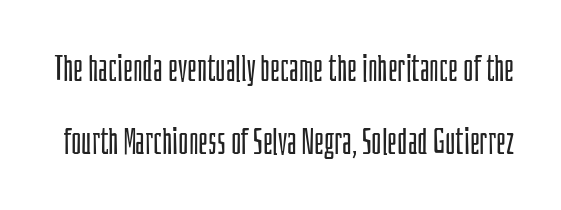
Q: Is the text bold? A: No.
Q: Is the text italic (slanted)? A: No, it is upright.
Q: Is the typeface a serif or a sans-serif typeface? A: Sans-serif.
Q: Is the text underlined? A: No.
Q: Is the spacing between letters normal or unusually wide? A: Normal.
Q: Is the spacing between lines tight, normal or loose? A: Loose.
Q: Width (condensed, normal, or wide)? A: Condensed.
Q: Stroke contrast? A: Low.
Q: x-height? A: Large.
Q: Monospaced? A: No.
